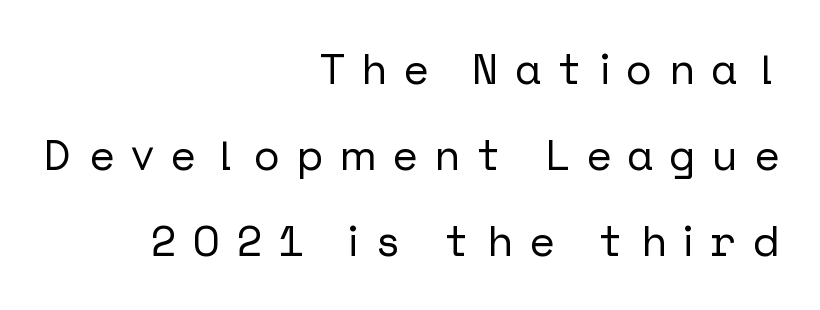
{"serif": "no", "italic": "no", "width": "normal", "stroke_contrast": "low", "x_height": "medium", "underline": "no", "align": "right", "line_spacing": "loose", "line_spacing_ratio": 2.0, "letter_spacing": "wide", "letter_spacing_em": 0.39, "glyph_px": 43}
